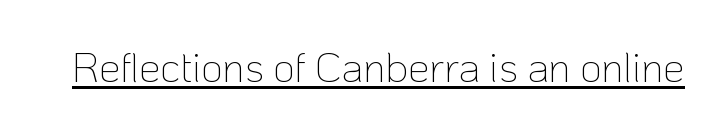
The lettering holds an erect, upright posture throughout. The line texture is even and compact thanks to regular tracking. Each stroke keeps to a modest, everyday thickness or less. The face used here appears with an underline applied. Examine the stroke ends and you'll find no serifs. You could not count columns in this text — the font is proportionally spaced.
